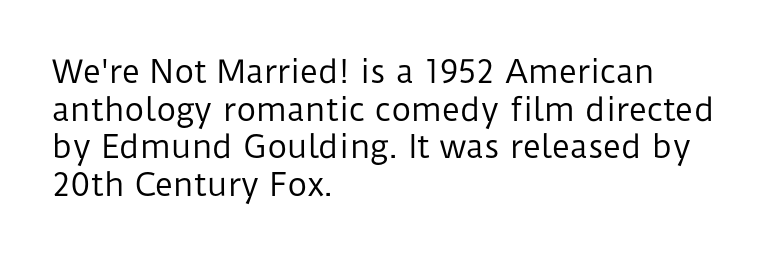
Grotesque or geometric, the face here clearly has no serifs. Weight: regular or lighter. The face used here is proportionally spaced, like ordinary book or web type. Type without underlining.
